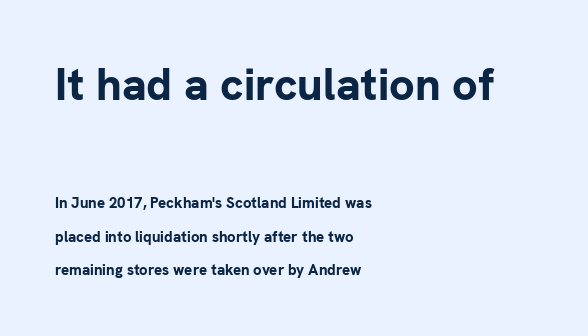
The lettering stays uniformly vertical, giving the passage a roman look. A great deal of white space separates one row of letters from the next. The letterforms sit shoulder to shoulder at normal distance. Proportional: the letters do not fall into vertical columns. Reading top to bottom, the characters get smaller at the block break.
